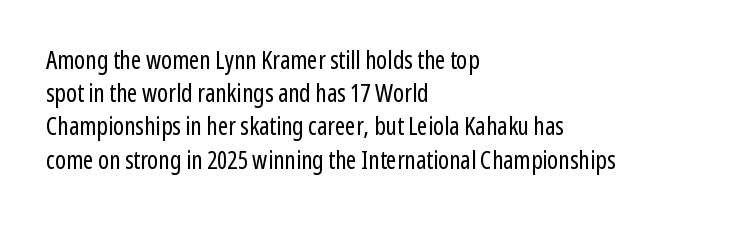
These lines sit exactly where default settings would place them. Decoration check: the copy has no underline. The typeface has the unassuming heft of standard copy or less. Horizontal alignment here is leftward, the default for most running prose.
